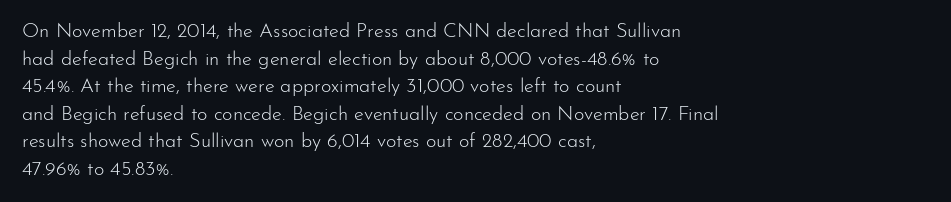
{"italic": "no", "bold": "no", "underline": "no", "align": "left", "line_spacing": "normal", "line_spacing_ratio": 1.38, "letter_spacing": "normal", "letter_spacing_em": 0.0, "glyph_px": 20}
